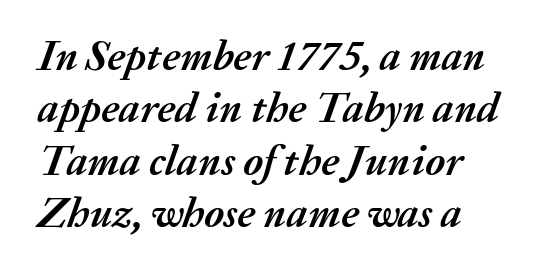
{"italic": "yes", "lean": "right", "slant_degrees": 20, "bold": "yes", "weight": "semibold", "width": "normal", "stroke_contrast": "medium", "x_height": "medium", "monospaced": "no", "underline": "no", "line_spacing": "normal", "line_spacing_ratio": 1.25, "letter_spacing": "normal", "letter_spacing_em": 0.0, "glyph_px": 42}
